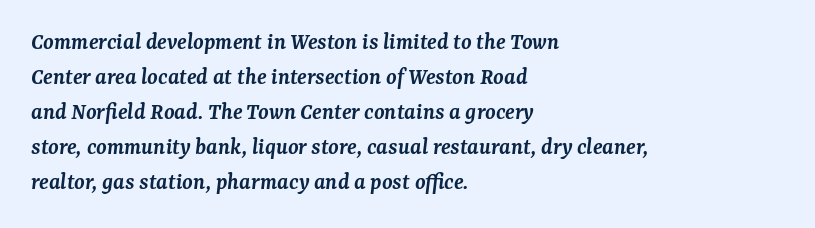
The image shows 24 px text type, italic (leaning right); set left-aligned, normal line spacing (1.46x), normal letter spacing, not underlined.
